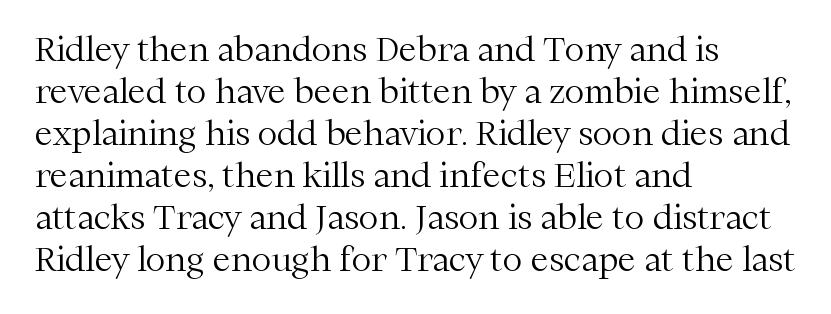
The face used here is proportionally spaced, like ordinary book or web type. Line spacing here is normal. No italicization has been applied; the sample stays upright. Heaviness? Minimal to ordinary, like unemphasized prose. Descenders hang freely into open space. Short note: letters normally spaced.
